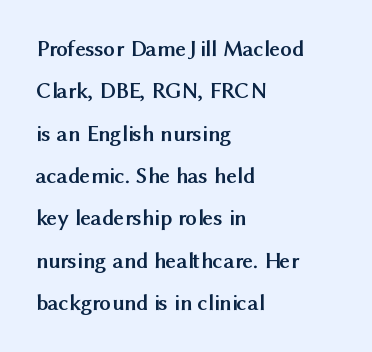
Q: Is the text bold? A: Yes.
Q: Is the text italic (slanted)? A: No, it is upright.
Q: Is the text underlined? A: No.
Q: How is the paragraph aligned? A: Left-aligned.
Q: Is the spacing between letters normal or unusually wide? A: Normal.
